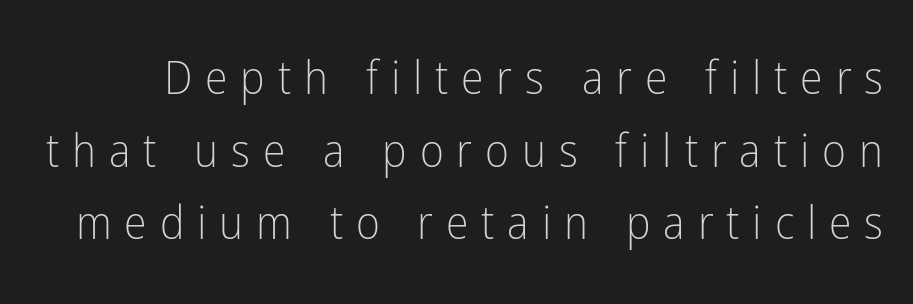
Rule under the text: the space is simply empty. Vertically, the passage feels balanced, rows spaced as you'd expect. Characters remain perfectly vertical along every line. A typesetter would call this heavily tracked-out type.
